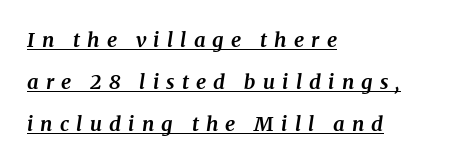
Leading is clearly above the norm, producing a sparse column. Words appear elongated and porous because spacing is wide. What weight is shown? A full bold with thick strokes. Is the block centered? No — it sits flush against the left margin.
